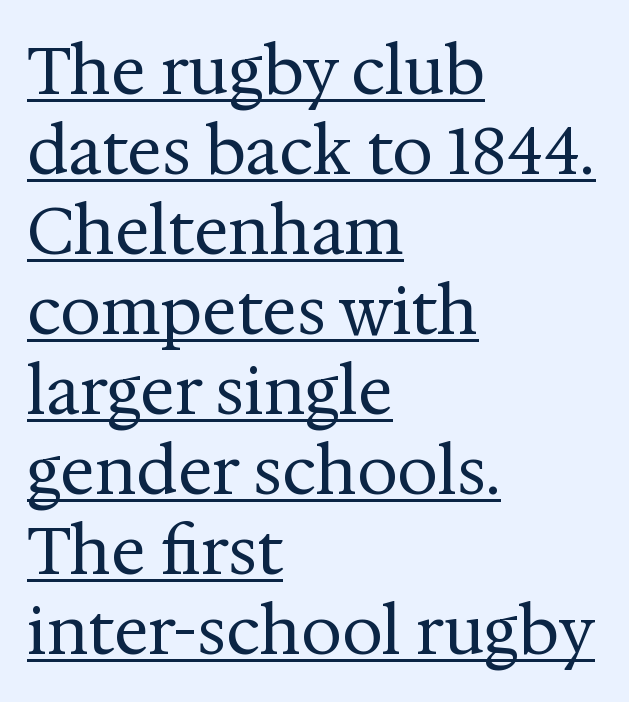
Where is the straight margin? On the left. This is the regular roman posture of the typeface. The passage shown is underscored from start to finish. Is this a fixed-width face? No — the glyphs have proportional, varying widths.
